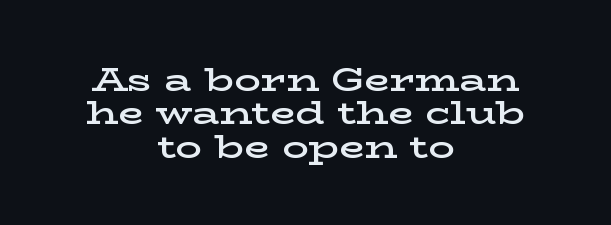
{"serif": "yes", "italic": "no", "bold": "semi", "weight": "semibold", "width": "wide", "stroke_contrast": "low", "x_height": "medium", "monospaced": "no", "underline": "no", "align": "center", "line_spacing": "tight", "line_spacing_ratio": 1.01, "letter_spacing": "normal", "letter_spacing_em": 0.0, "glyph_px": 33}
